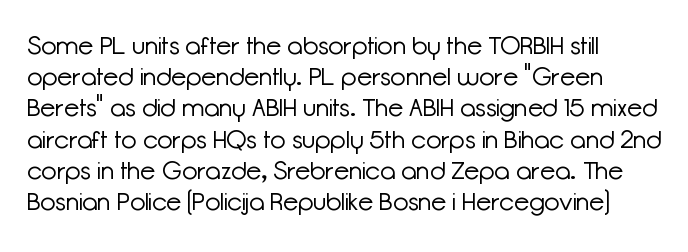
Look at the tracking — it's just the regular setting, nothing added. This is roman type, the default non-slanted kind. The face looks like a standard text weight, possibly lighter. Rule under the text: the space is simply empty.
